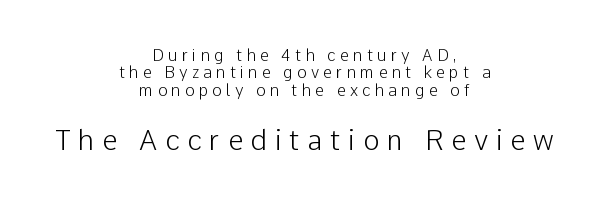
Q: Is the text italic (slanted)? A: No, it is upright.
Q: Is the typeface a serif or a sans-serif typeface? A: Sans-serif.
Q: Is the text underlined? A: No.
Q: How is the paragraph aligned? A: Centered.
Q: Is the spacing between letters normal or unusually wide? A: Unusually wide.
Q: Is the spacing between lines tight, normal or loose? A: Tight.
Q: Which block of text is set in a larger size, the first (top) or the second (bottom)? A: The second (bottom) one.
Q: Width (condensed, normal, or wide)? A: Normal.
Q: Stroke contrast? A: Low.
Q: x-height? A: Medium.
Q: Monospaced? A: No.
